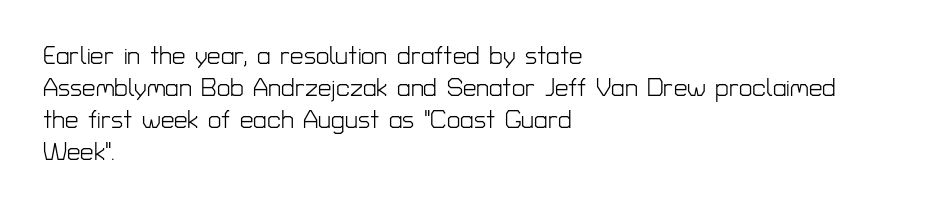
Q: Is the text bold? A: No.
Q: Is the text italic (slanted)? A: No, it is upright.
Q: Is the text underlined? A: No.
Q: How is the paragraph aligned? A: Left-aligned.
Q: Is the spacing between letters normal or unusually wide? A: Normal.
Q: Is the spacing between lines tight, normal or loose? A: Normal.
